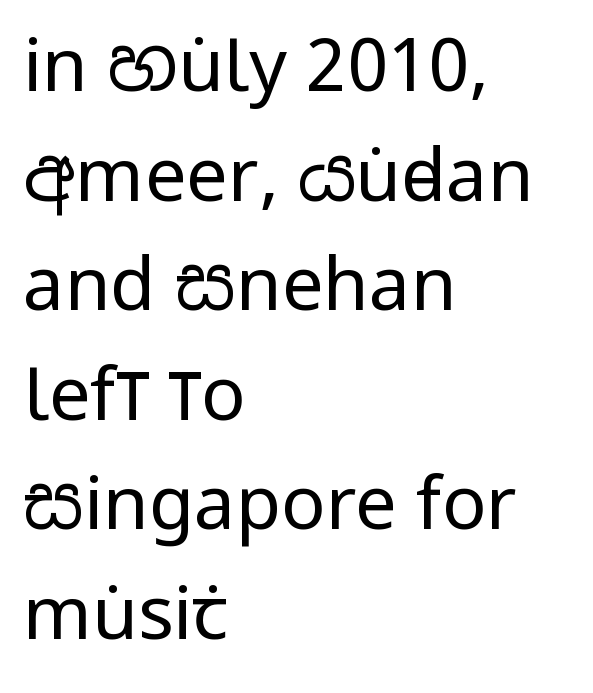
{"serif": "no", "italic": "no", "bold": "no", "weight": "regular", "width": "condensed", "stroke_contrast": "low", "x_height": "large", "monospaced": "no", "underline": "no", "align": "left", "line_spacing": "normal", "line_spacing_ratio": 1.48, "letter_spacing": "normal", "letter_spacing_em": 0.0, "glyph_px": 74}
